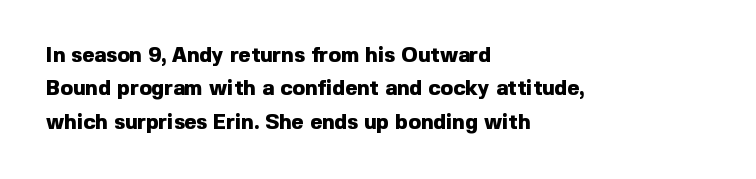
Q: Is the text bold? A: Yes.
Q: Is the text italic (slanted)? A: No, it is upright.
Q: Is the text underlined? A: No.
Q: How is the paragraph aligned? A: Left-aligned.
Q: Is the spacing between letters normal or unusually wide? A: Normal.
Q: Is the spacing between lines tight, normal or loose? A: Normal.
